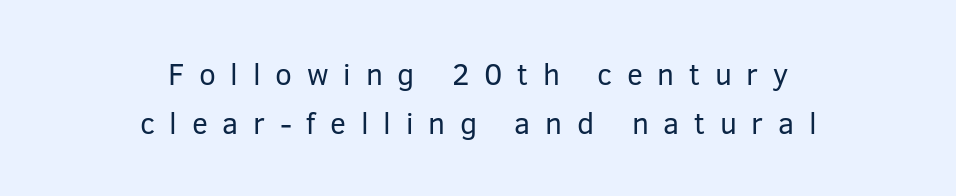
Q: Is the text bold? A: No.
Q: Is the text italic (slanted)? A: No, it is upright.
Q: Is the typeface a serif or a sans-serif typeface? A: Sans-serif.
Q: Is the text underlined? A: No.
Q: How is the paragraph aligned? A: Centered.
Q: Is the spacing between letters normal or unusually wide? A: Unusually wide.
Q: Is the spacing between lines tight, normal or loose? A: Normal.
Q: Width (condensed, normal, or wide)? A: Normal.
Q: Stroke contrast? A: Low.
Q: x-height? A: Medium.
Q: Monospaced? A: No.
